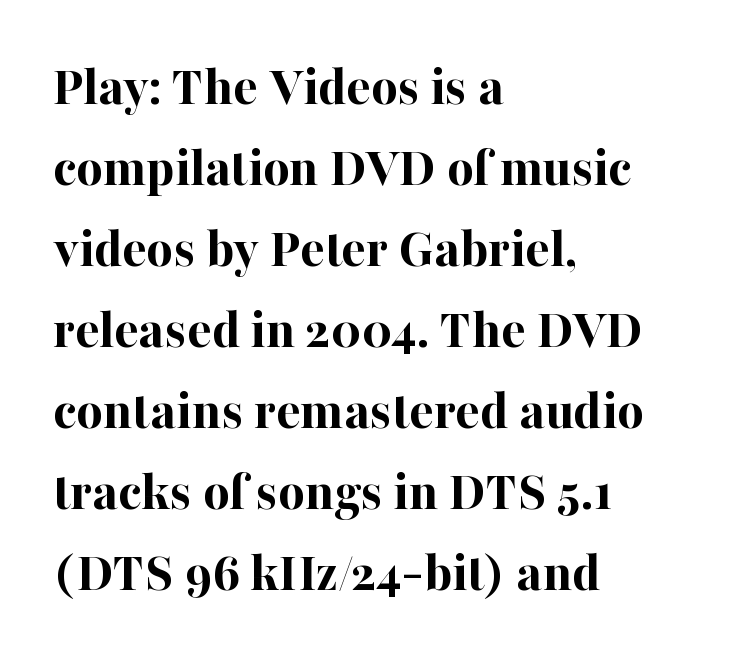
Caption: multi-line text, flush left, ragged right. Posture: straight, roman, zero tilt. The passage shown has conventional tracking throughout. Unmarked baselines from the first word to the last.
